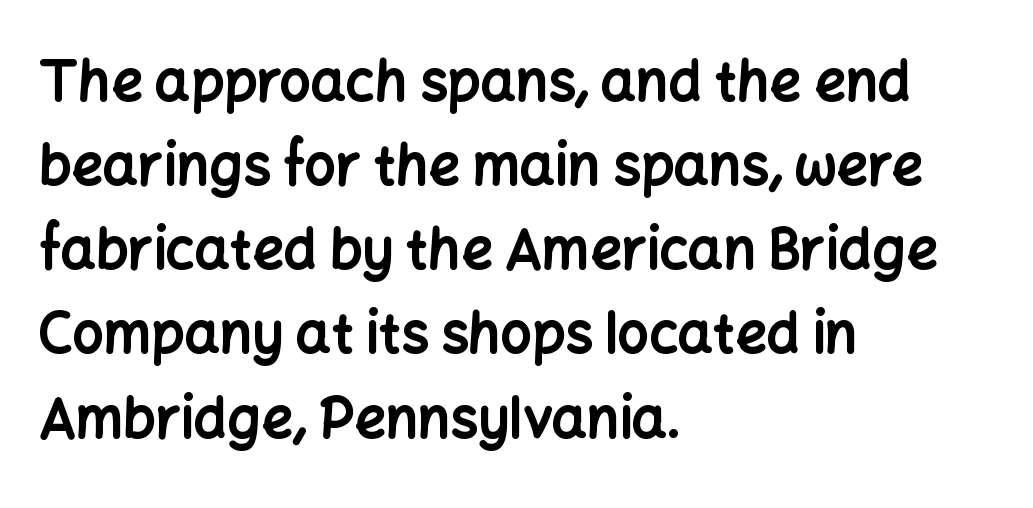
{"serif": "no", "italic": "no", "bold": "yes", "weight": "bold", "width": "normal", "stroke_contrast": "low", "x_height": "medium", "monospaced": "no", "underline": "no", "align": "left", "line_spacing": "normal", "line_spacing_ratio": 1.53, "letter_spacing": "normal", "letter_spacing_em": 0.0, "glyph_px": 55}
